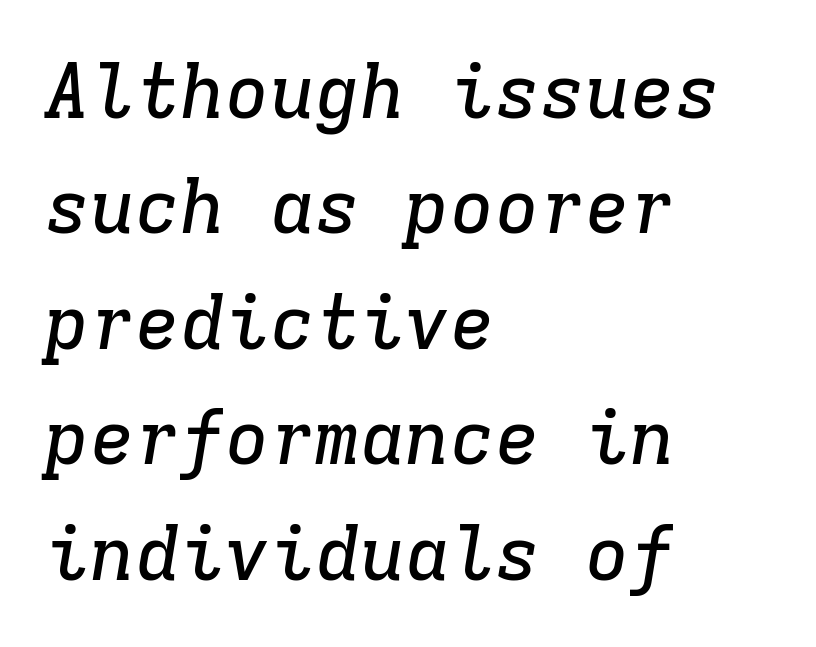
The image shows 75 px serif type, italic (leaning right), monospaced; set left-aligned, normal line spacing (1.54x), normal letter spacing, not underlined; low stroke contrast and a medium x-height.
